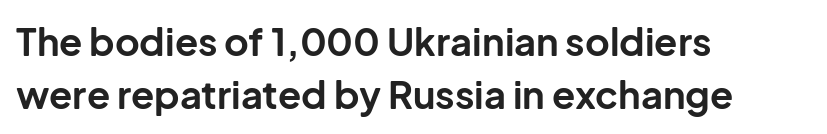
Does the lettering tilt? It doesn't — this is upright. How are the letters spaced? Ordinarily, with no added tracking. The space beneath each line is pristine and unruled. One-word summary of the alignment: left.
